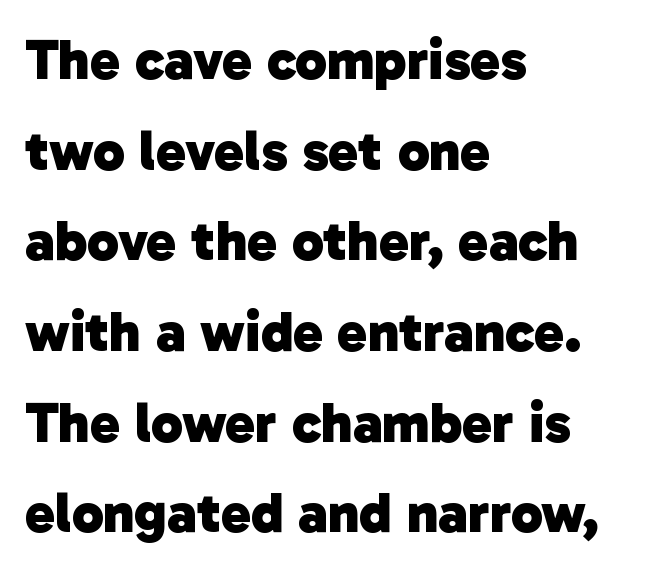
Summary of vertical rhythm: regular, with standard interline spacing. I'd describe the lettering as bold — thick and assertive. Teacher's note: observe the even left margin — that is flush-left alignment. Beneath every word, the page is bare. Looks like regular typesetting: each glyph gets only the width it needs.
